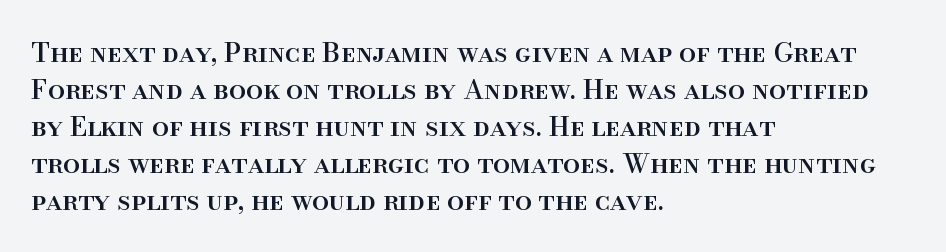
Q: Is the text italic (slanted)? A: No, it is upright.
Q: Is the text underlined? A: No.
Q: How is the paragraph aligned? A: Left-aligned.
Q: Is the spacing between letters normal or unusually wide? A: Normal.
Q: Is the spacing between lines tight, normal or loose? A: Normal.
